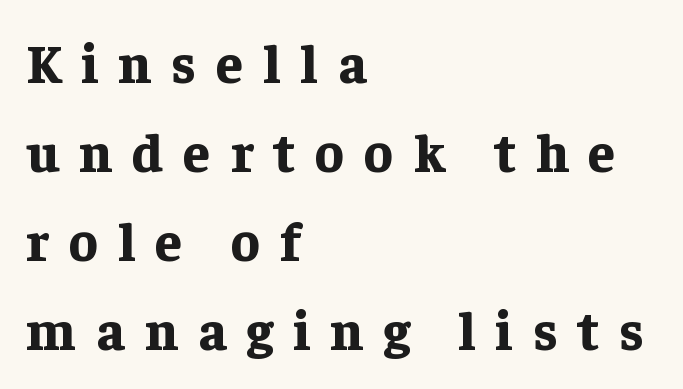
Short and long lines alike share a common starting point at left. Look at the tracking — it's clearly loosened, letters drifting apart. Each letter's strokes conclude with small projecting serifs. This rendering features lettering with no underline.
